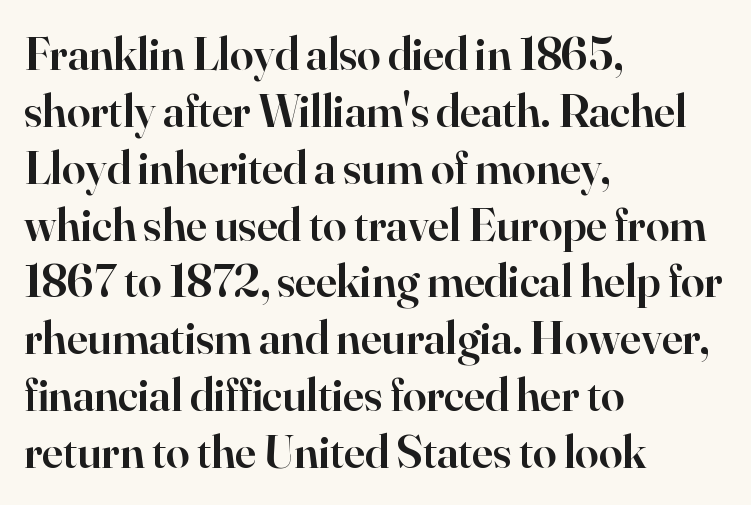
These lines are rendered in a variable-pitch font. This sample is left-justified, so line endings fall wherever the words run out. The typography opts for an upright posture over an oblique one. Glyph-to-glyph distance matches everyday printed text. Unlike a clean sans, this face finishes its strokes with serifs. This is the in-between weight designers call semibold or demi.
